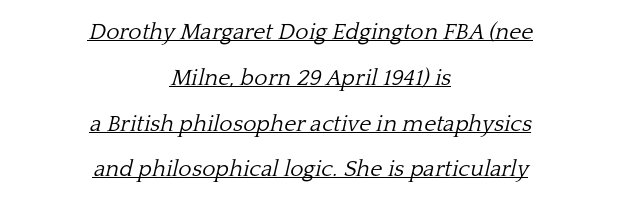
The image shows 23 px text type, italic (leaning right); set centered, loose line spacing (1.99x), normal letter spacing, underlined.
